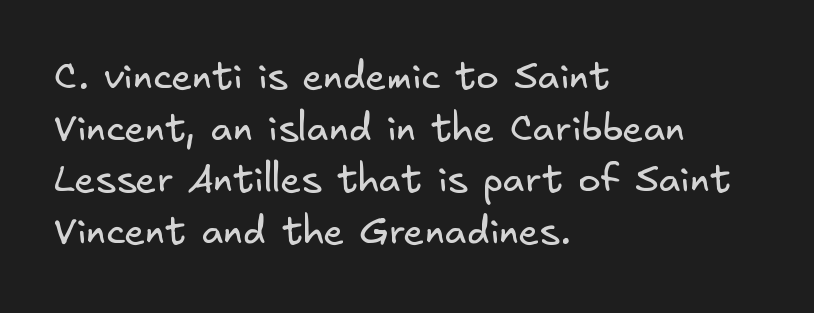
The image shows 38 px regular-weight sans-serif type; set left-aligned, normal line spacing (1.36x), normal letter spacing, not underlined; low stroke contrast and a small x-height.
